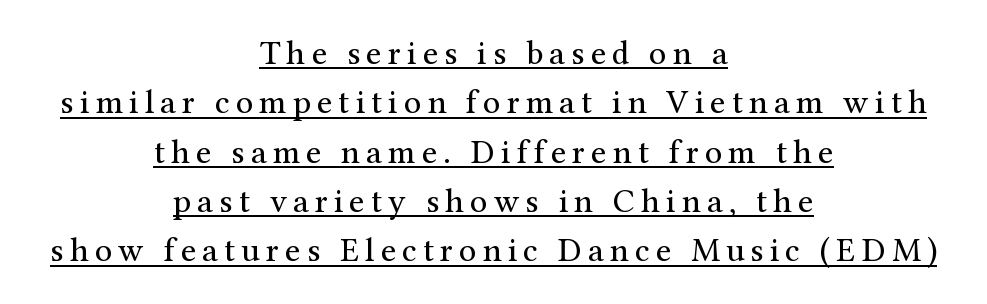
The image shows 34 px regular-weight serif type, upright; set centered, normal line spacing (1.45x), underlined; medium stroke contrast and a medium x-height.
